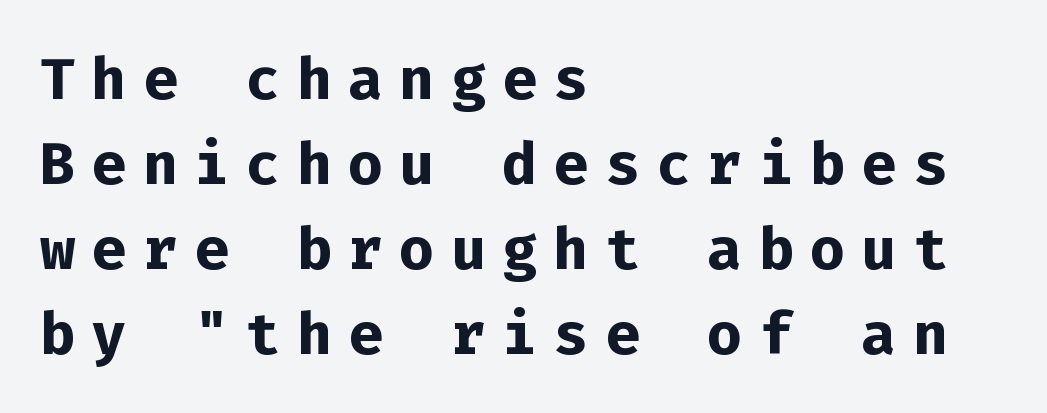
Q: Is the text bold? A: Yes.
Q: Is the text italic (slanted)? A: No, it is upright.
Q: Is the typeface a serif or a sans-serif typeface? A: Sans-serif.
Q: Is the text underlined? A: No.
Q: How is the paragraph aligned? A: Left-aligned.
Q: Is the spacing between letters normal or unusually wide? A: Unusually wide.
Q: Is the spacing between lines tight, normal or loose? A: Normal.
Q: Width (condensed, normal, or wide)? A: Normal.
Q: Stroke contrast? A: Low.
Q: x-height? A: Medium.
Q: Monospaced? A: Yes.
